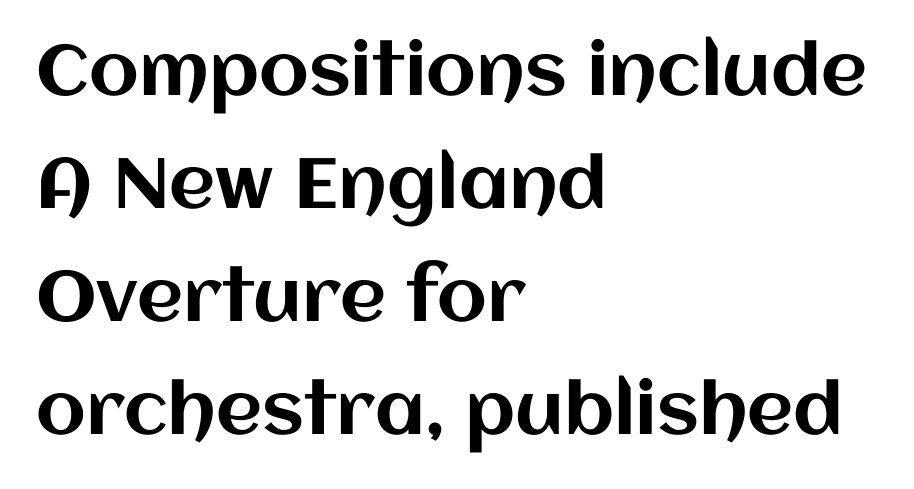
This sample is left-justified, so line endings fall wherever the words run out. Descender tails drop into unmarked territory. The lettering holds an erect, upright posture throughout. Glyph-to-glyph distance matches everyday printed text. This sample has the flowing, uneven cadence of proportional lettering. The lines sit at an ordinary, default distance from one another.
